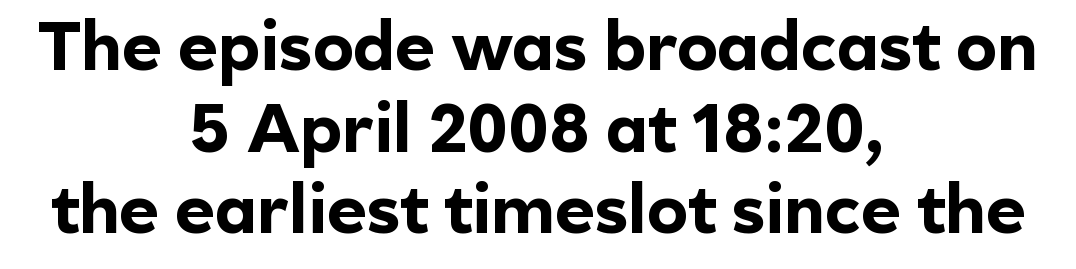
Typographically, this falls in the sans-serif category. Think of a printed novel: that variable character pitch is what you see here. Where is the straight margin? There isn't one; the lines are centered. When letters stand straight like this, we call the style roman or upright.
